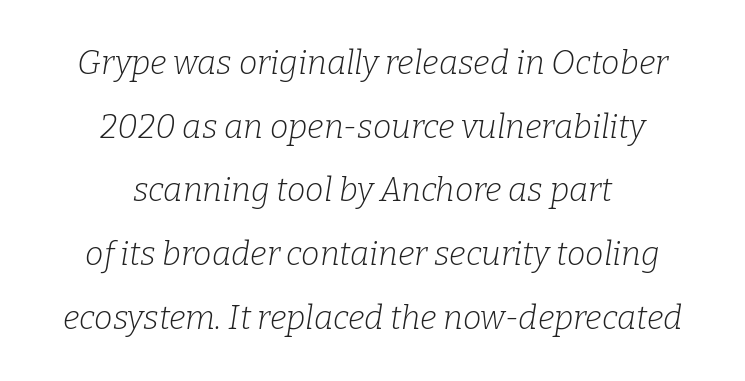
The tracking reads as untouched default to a designer's eye. Spacing verdict: proportional, widths tailored to each character. Whoever set this chose breathing room over compactness in the vertical rhythm. These lines were composed using italics.
